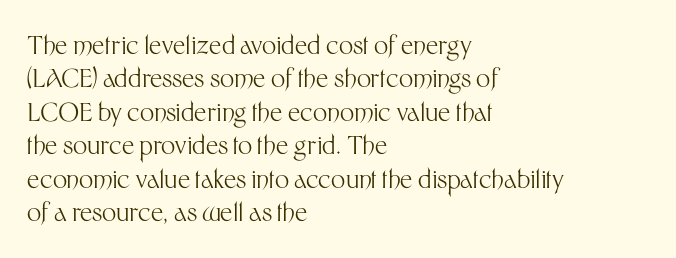
The image shows 25 px text type, upright; set left-aligned, normal line spacing (1.34x), normal letter spacing, not underlined.
